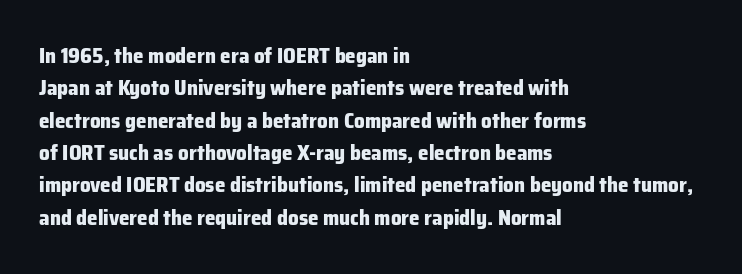
{"italic": "no", "bold": "yes", "underline": "no", "align": "left", "line_spacing": "normal", "line_spacing_ratio": 1.54, "letter_spacing": "normal", "letter_spacing_em": 0.0, "glyph_px": 21}
